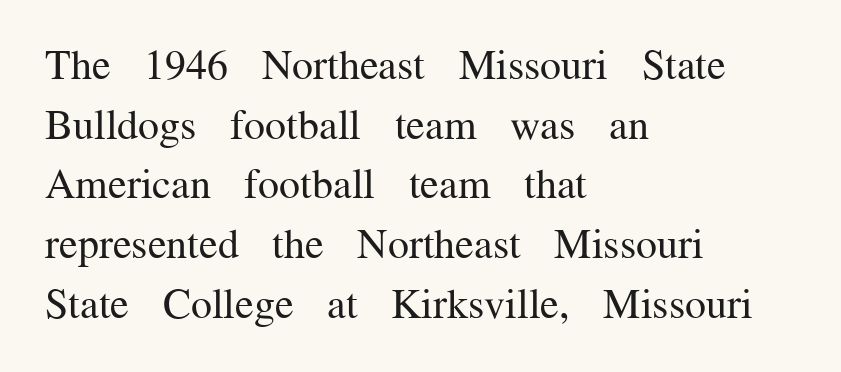
Q: Is the text bold? A: No.
Q: Is the text italic (slanted)? A: No, it is upright.
Q: Is the typeface a serif or a sans-serif typeface? A: Serif.
Q: Is the text underlined? A: No.
Q: How is the paragraph aligned? A: Left-aligned.
Q: Is the spacing between letters normal or unusually wide? A: Normal.
Q: Is the spacing between lines tight, normal or loose? A: Normal.
Q: Width (condensed, normal, or wide)? A: Normal.
Q: Stroke contrast? A: Medium.
Q: x-height? A: Medium.
Q: Monospaced? A: No.
